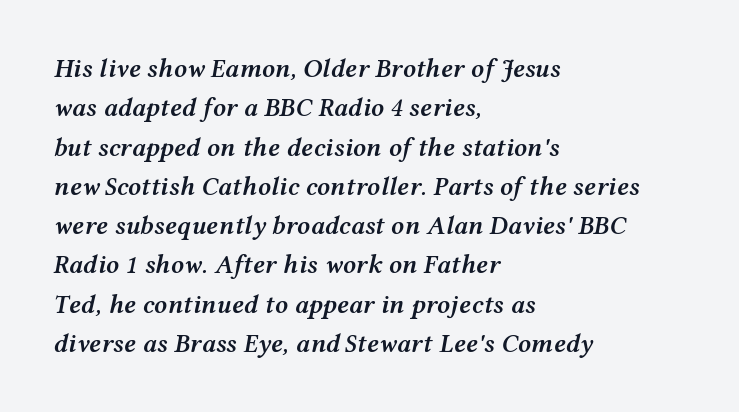
Q: Is the text bold? A: Semi-bold.
Q: Is the text italic (slanted)? A: Yes, it leans right by about 12 degrees.
Q: Is the text underlined? A: No.
Q: How is the paragraph aligned? A: Left-aligned.
Q: Is the spacing between letters normal or unusually wide? A: Normal.
Q: Is the spacing between lines tight, normal or loose? A: Normal.
